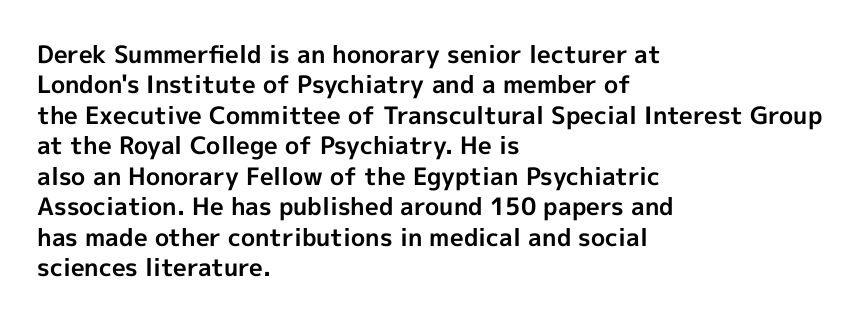
Q: Is the text bold? A: Yes.
Q: Is the text italic (slanted)? A: No, it is upright.
Q: Is the text underlined? A: No.
Q: How is the paragraph aligned? A: Left-aligned.
Q: Is the spacing between letters normal or unusually wide? A: Normal.
Q: Is the spacing between lines tight, normal or loose? A: Normal.
